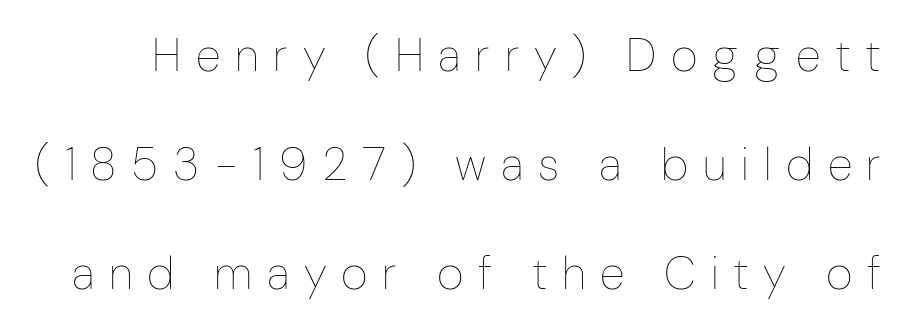
Q: Is the text bold? A: No.
Q: Is the text italic (slanted)? A: No, it is upright.
Q: Is the text underlined? A: No.
Q: Is the spacing between letters normal or unusually wide? A: Unusually wide.
Q: Is the spacing between lines tight, normal or loose? A: Loose.
Q: Width (condensed, normal, or wide)? A: Condensed.
Q: Stroke contrast? A: Low.
Q: x-height? A: Medium.
Q: Monospaced? A: No.
